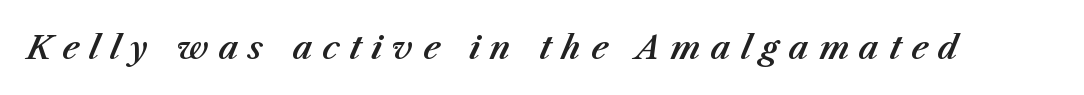
{"italic": "yes", "lean": "right", "slant_degrees": 23, "width": "normal", "stroke_contrast": "medium", "x_height": "medium", "monospaced": "no", "underline": "no", "letter_spacing": "wide", "letter_spacing_em": 0.31, "glyph_px": 32}
